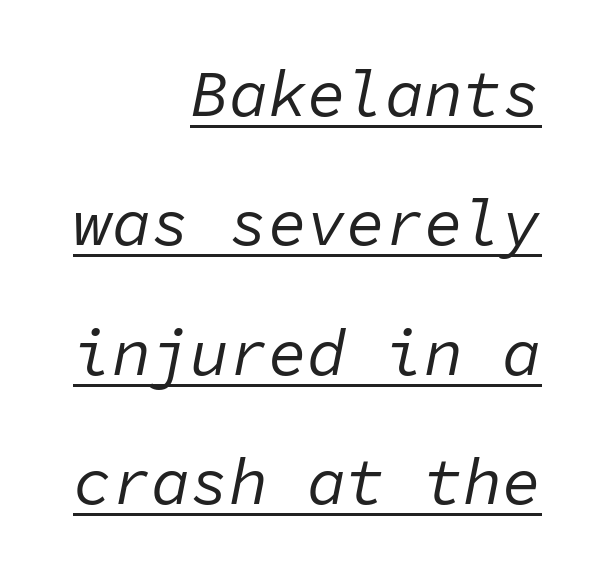
The leading is generous, giving the passage an open texture. Tracking value appears to be zero — textbook default spacing. Weight: in the light-to-regular range. If you drew a line through each stem, it would be angled. Here the designer chose a console-style face with uniform glyph widths. Teacher's note: observe the even right margin — that is flush-right alignment.
